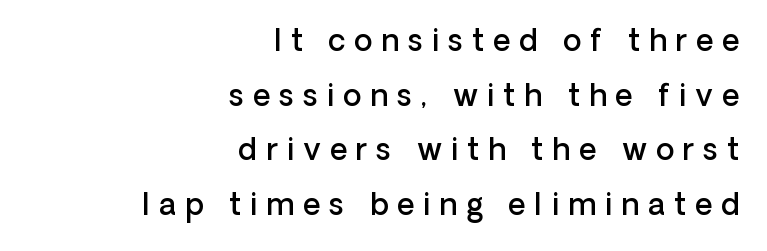
A roman cut, with each character standing at attention. The paragraph shown leans on its right margin. The font is running at a semibold setting, under full bold. The passage shown is typed in a proportional face where columns would drift. Descenders hang freely into open space. Substantial extra tracking has been applied to these lines.
